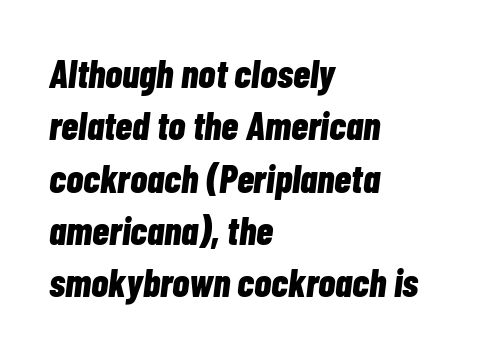
{"italic": "yes", "lean": "right", "slant_degrees": 7, "bold": "yes", "weight": "bold", "width": "condensed", "stroke_contrast": "low", "x_height": "medium", "monospaced": "no", "underline": "no", "align": "left", "line_spacing": "normal", "line_spacing_ratio": 1.34, "letter_spacing": "normal", "letter_spacing_em": 0.0, "glyph_px": 39}
